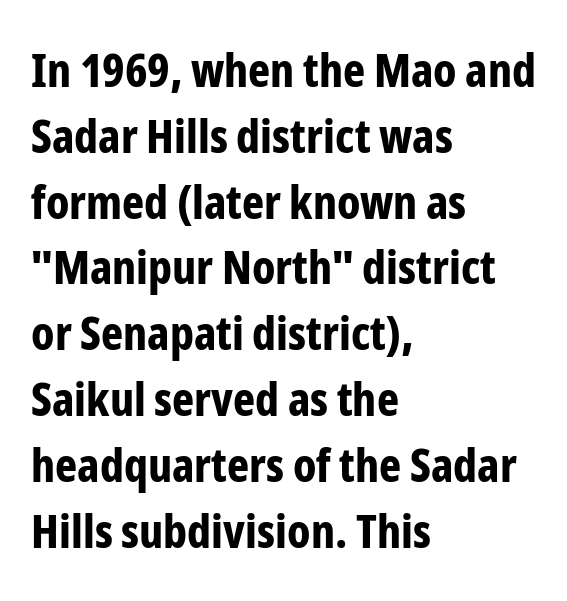
{"serif": "no", "italic": "no", "bold": "yes", "weight": "bold", "width": "condensed", "stroke_contrast": "low", "x_height": "medium", "monospaced": "no", "underline": "no", "align": "left", "line_spacing": "normal", "line_spacing_ratio": 1.4, "letter_spacing": "normal", "letter_spacing_em": 0.0, "glyph_px": 47}
